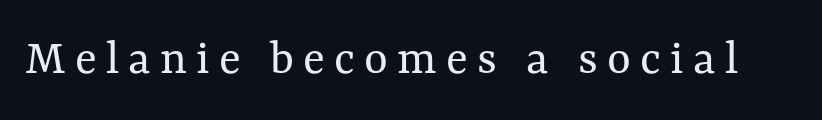
Q: Is the text bold? A: No.
Q: Is the text italic (slanted)? A: No, it is upright.
Q: Is the text underlined? A: No.
Q: Width (condensed, normal, or wide)? A: Normal.
Q: Stroke contrast? A: Medium.
Q: x-height? A: Medium.
Q: Monospaced? A: No.
